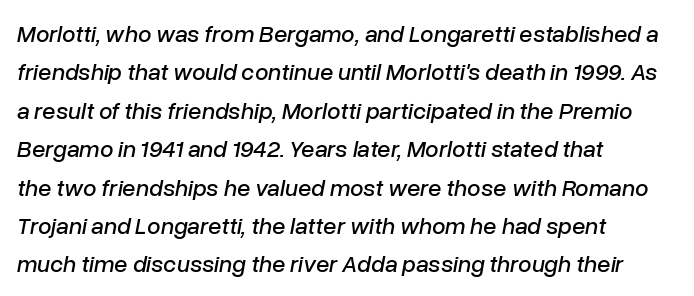
Does the lettering tilt? It does — this is italic. Letter spacing: default. Descender tails drop into unmarked territory. Rows of type keep a routine distance in the vertical direction.
